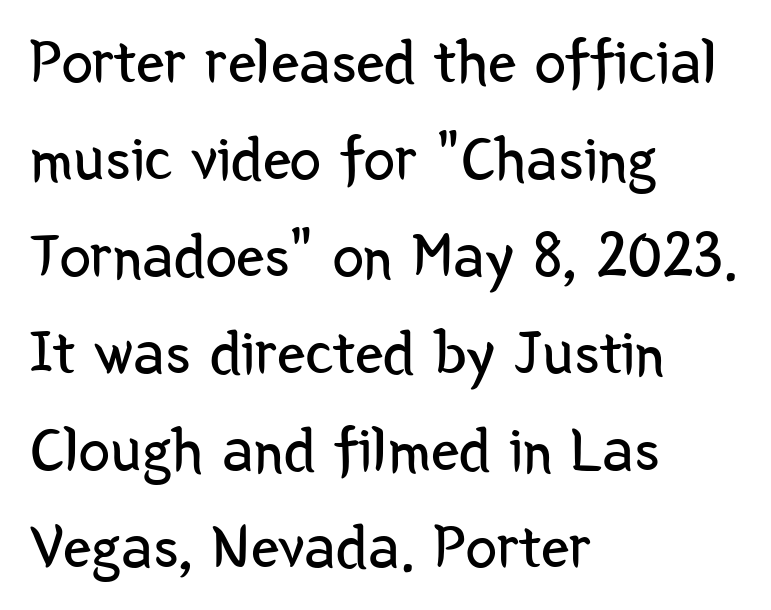
{"serif": "no", "italic": "no", "bold": "no", "weight": "regular", "width": "condensed", "stroke_contrast": "low", "x_height": "medium", "monospaced": "no", "underline": "no", "align": "left", "line_spacing": "normal", "line_spacing_ratio": 1.54, "letter_spacing": "normal", "letter_spacing_em": 0.0, "glyph_px": 63}
